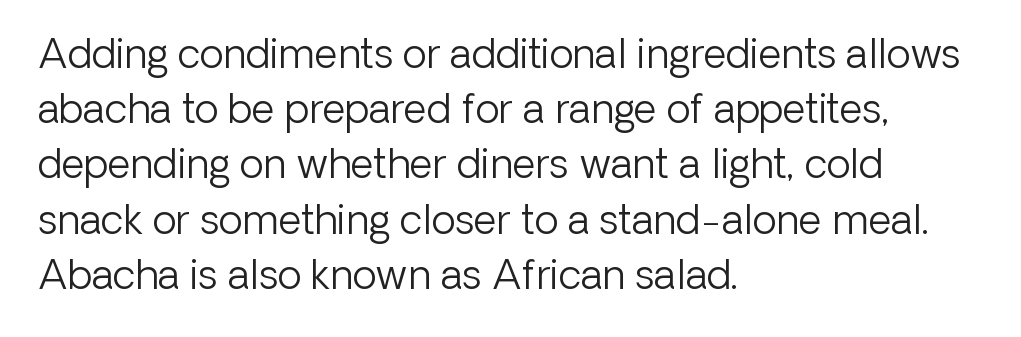
The image shows 40 px light sans-serif type, upright; set left-aligned, normal line spacing (1.38x), normal letter spacing, not underlined; low stroke contrast and a medium x-height.
